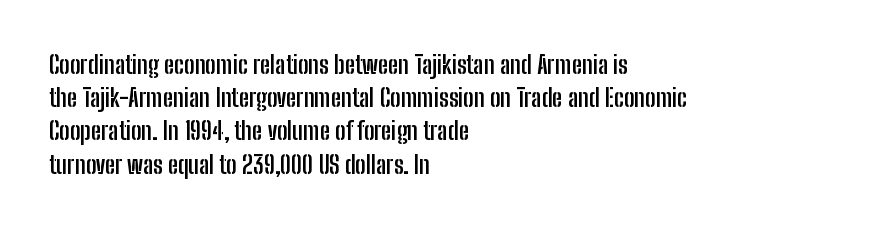
The image shows 25 px bold type, upright; set left-aligned, normal line spacing (1.33x), normal letter spacing, not underlined.
